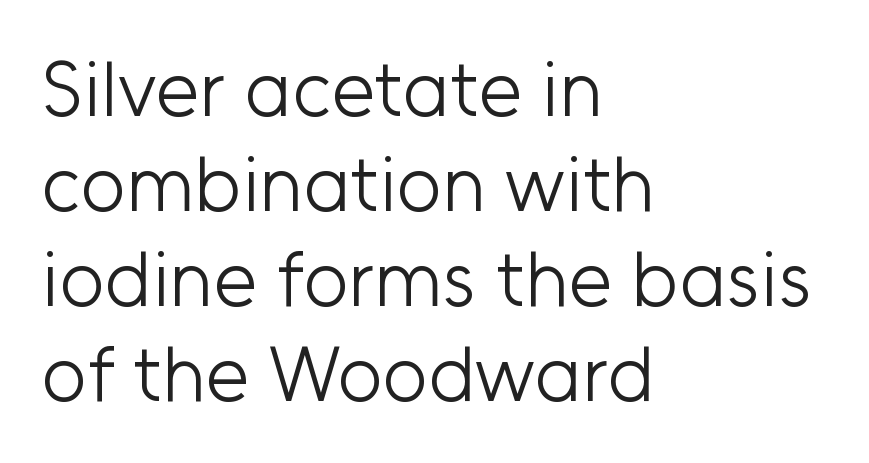
{"serif": "no", "italic": "no", "bold": "no", "weight": "light", "width": "normal", "stroke_contrast": "low", "x_height": "medium", "monospaced": "no", "underline": "no", "align": "left", "line_spacing_ratio": 1.22, "letter_spacing": "normal", "letter_spacing_em": 0.0, "glyph_px": 78}
